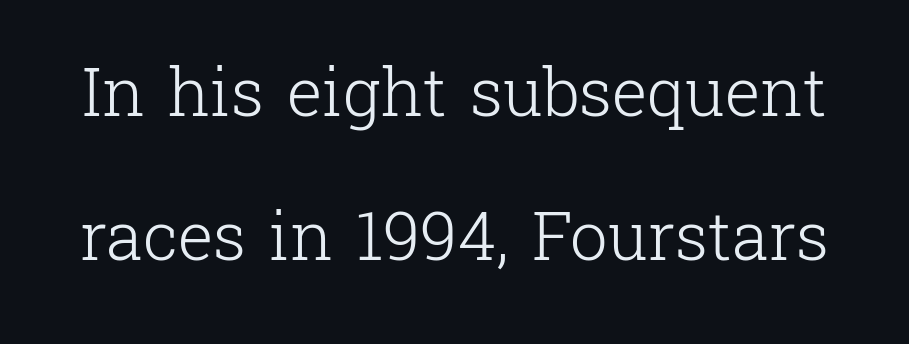
{"serif": "yes", "italic": "no", "bold": "no", "weight": "light", "width": "normal", "stroke_contrast": "low", "x_height": "medium", "monospaced": "no", "underline": "no", "line_spacing": "loose", "line_spacing_ratio": 2.15, "letter_spacing": "normal", "letter_spacing_em": 0.0, "glyph_px": 67}
